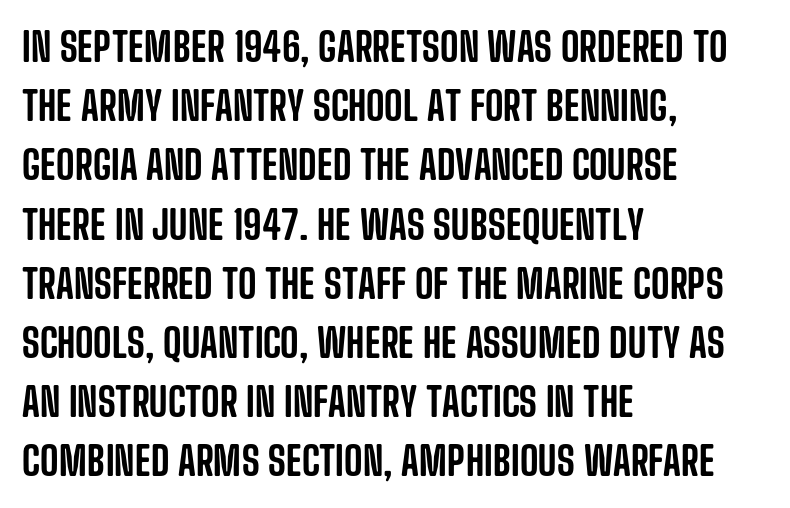
{"serif": "no", "italic": "no", "width": "condensed", "stroke_contrast": "low", "x_height": "large", "monospaced": "no", "underline": "no", "align": "left", "line_spacing": "normal", "line_spacing_ratio": 1.48, "letter_spacing": "normal", "letter_spacing_em": 0.0, "glyph_px": 40}
